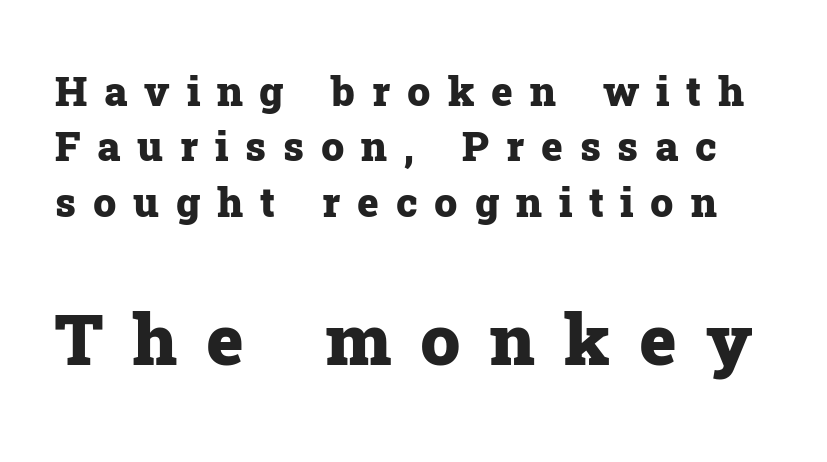
Is there much room between lines? A standard amount, neither cramped nor airy. Is the type bold? Yes — the strokes are clearly thick and heavy. Has an underline been added? It has not. The typography opts for an upright posture over an oblique one. The letters carry serifs — small finishing strokes at the ends of their stems.
